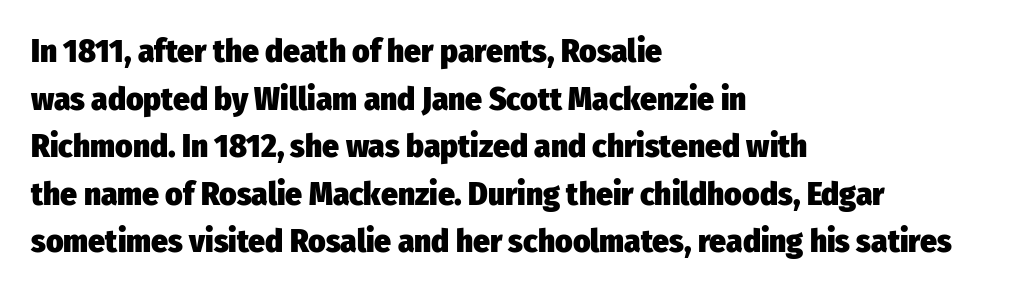
The image shows 33 px heavy, condensed sans-serif type, upright; set left-aligned, normal line spacing (1.44x), normal letter spacing, not underlined; low stroke contrast and a medium x-height.
